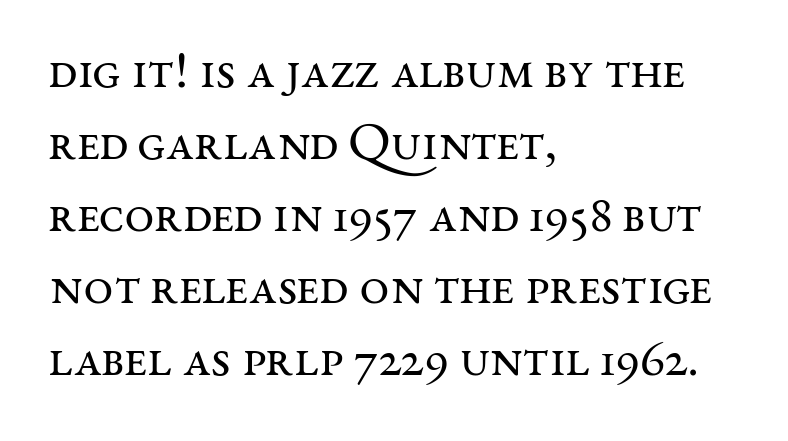
The image shows 53 px regular-weight, wide serif type, upright; set left-aligned, normal line spacing (1.36x), normal letter spacing, not underlined; medium stroke contrast and a large x-height.
